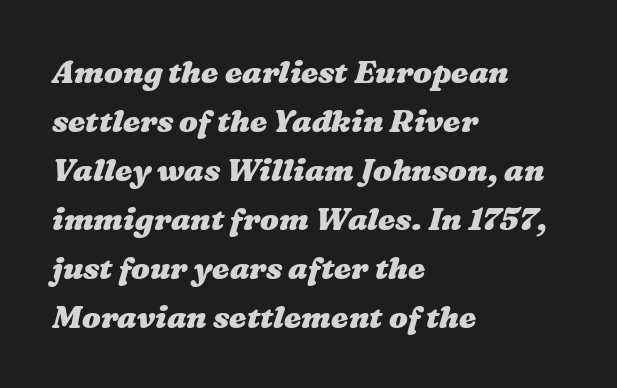
{"bold": "yes", "weight": "heavy", "width": "wide", "stroke_contrast": "medium", "x_height": "medium", "monospaced": "no", "underline": "no", "align": "left", "line_spacing": "normal", "line_spacing_ratio": 1.58, "letter_spacing": "normal", "letter_spacing_em": 0.0, "glyph_px": 31}
